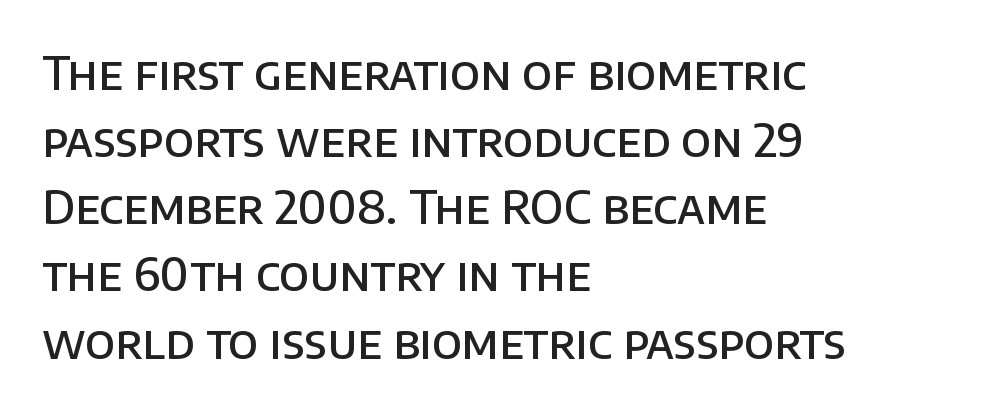
{"serif": "no", "italic": "no", "bold": "semi", "weight": "semibold", "width": "normal", "stroke_contrast": "low", "x_height": "large", "monospaced": "no", "underline": "no", "align": "left", "line_spacing": "normal", "line_spacing_ratio": 1.46, "letter_spacing": "normal", "letter_spacing_em": 0.0, "glyph_px": 46}
